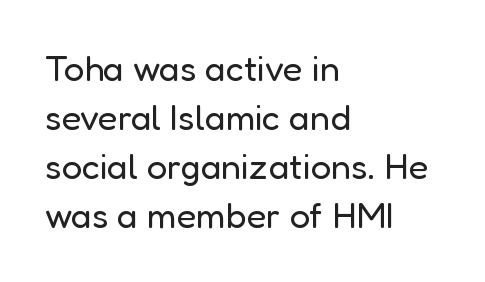
Q: Is the text bold? A: No.
Q: Is the text italic (slanted)? A: No, it is upright.
Q: Is the typeface a serif or a sans-serif typeface? A: Sans-serif.
Q: Is the text underlined? A: No.
Q: How is the paragraph aligned? A: Left-aligned.
Q: Is the spacing between letters normal or unusually wide? A: Normal.
Q: Is the spacing between lines tight, normal or loose? A: Normal.
Q: Width (condensed, normal, or wide)? A: Normal.
Q: Stroke contrast? A: Low.
Q: x-height? A: Medium.
Q: Monospaced? A: No.
